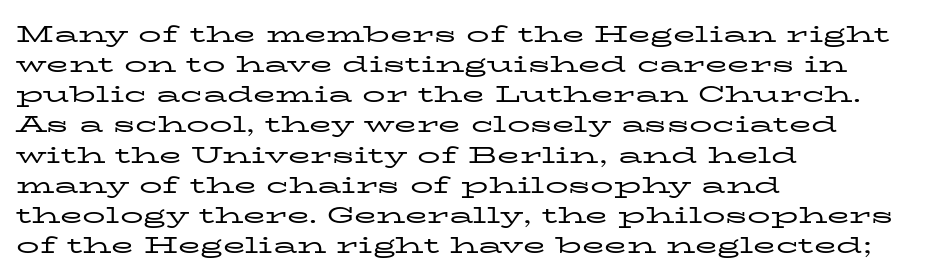
Q: Is the text bold? A: No.
Q: Is the text italic (slanted)? A: No, it is upright.
Q: Is the text underlined? A: No.
Q: How is the paragraph aligned? A: Left-aligned.
Q: Is the spacing between letters normal or unusually wide? A: Normal.
Q: Is the spacing between lines tight, normal or loose? A: Normal.
